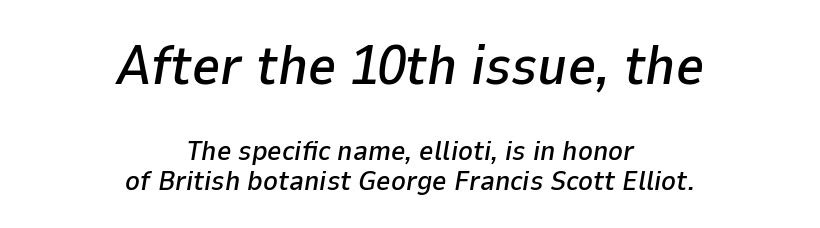
The image shows 55 px text type, italic (leaning right); set centered, tight line spacing (1.07x), normal letter spacing, not underlined; the first (top) block is 1.96x larger; low stroke contrast and a medium x-height.
